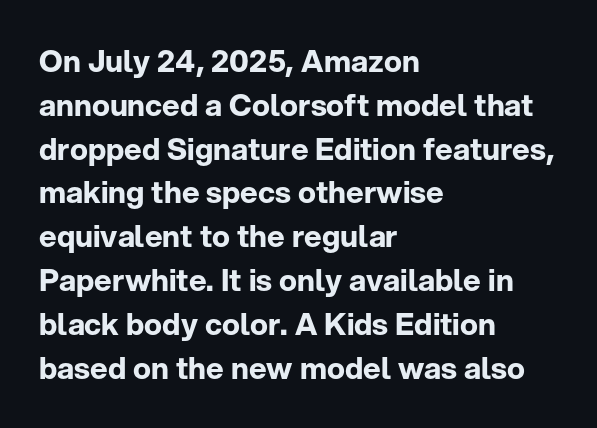
Q: Is the text bold? A: Yes.
Q: Is the text italic (slanted)? A: No, it is upright.
Q: Is the typeface a serif or a sans-serif typeface? A: Sans-serif.
Q: Is the text underlined? A: No.
Q: How is the paragraph aligned? A: Left-aligned.
Q: Is the spacing between letters normal or unusually wide? A: Normal.
Q: Is the spacing between lines tight, normal or loose? A: Normal.
Q: Width (condensed, normal, or wide)? A: Normal.
Q: Stroke contrast? A: Low.
Q: x-height? A: Medium.
Q: Monospaced? A: No.
